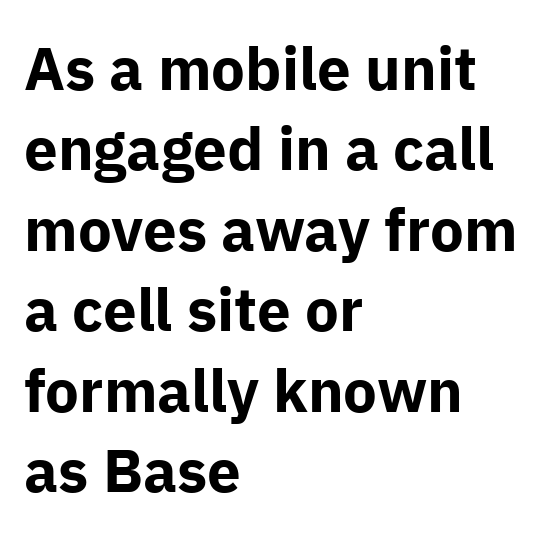
A typesetter would call this leading conventional body-copy spacing. Its strokes are broad and dark, the hallmark of bold type. No extra tracking has been applied to these lines. No feet cap the strokes, marking this as sans-serif type. Here the designer chose a conventional face with non-uniform glyph widths. Upright lettering throughout.
